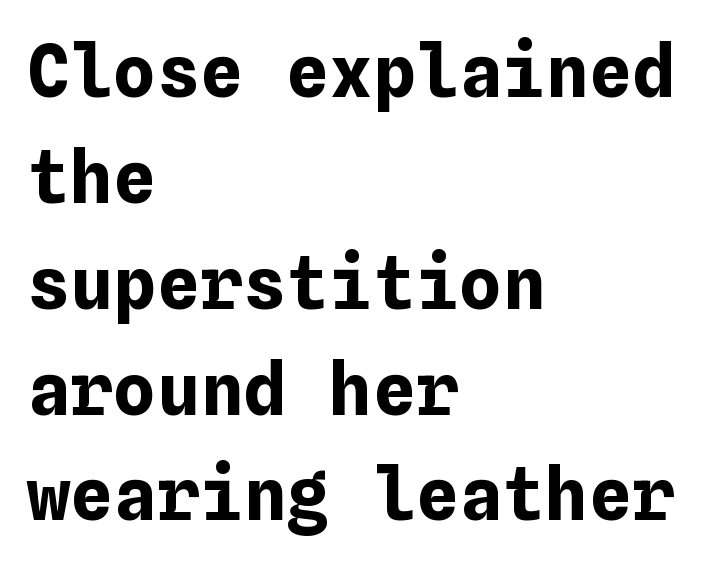
The image shows 72 px bold type, upright; set left-aligned, normal line spacing (1.47x), normal letter spacing, not underlined; low stroke contrast and a medium x-height.
